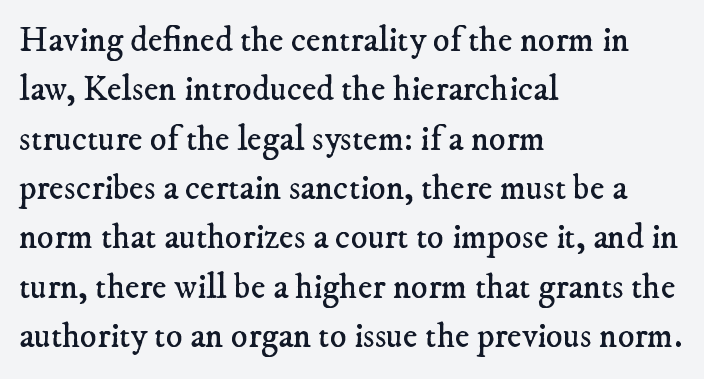
Q: Is the text bold? A: No.
Q: Is the typeface a serif or a sans-serif typeface? A: Serif.
Q: Is the text underlined? A: No.
Q: How is the paragraph aligned? A: Left-aligned.
Q: Is the spacing between letters normal or unusually wide? A: Normal.
Q: Is the spacing between lines tight, normal or loose? A: Normal.
Q: Width (condensed, normal, or wide)? A: Normal.
Q: Stroke contrast? A: Low.
Q: x-height? A: Small.
Q: Monospaced? A: No.
